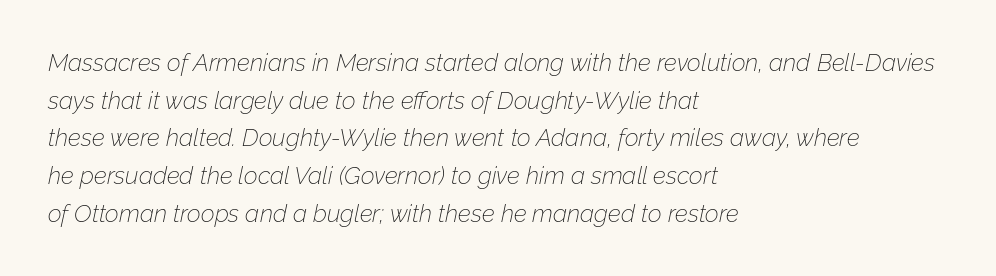
Q: Is the text bold? A: No.
Q: Is the text italic (slanted)? A: Yes, it leans right by about 12 degrees.
Q: Is the text underlined? A: No.
Q: How is the paragraph aligned? A: Left-aligned.
Q: Is the spacing between letters normal or unusually wide? A: Normal.
Q: Is the spacing between lines tight, normal or loose? A: Normal.
